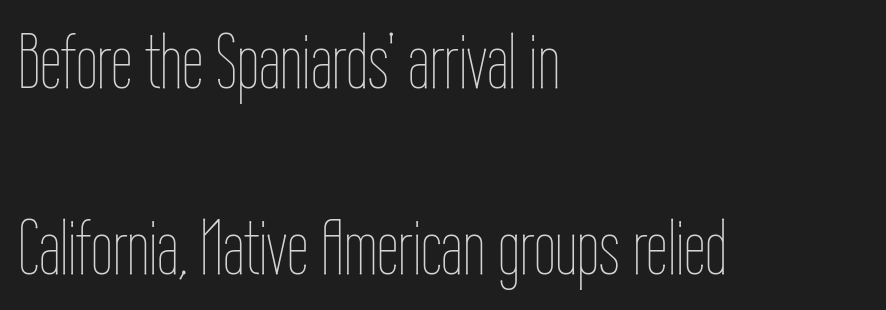
Visually the block forms a straight wall on the left and a jagged coastline on the right. Looks like regular typesetting: each glyph gets only the width it needs. Letters rest on an invisible, unmarked baseline. A quiet, ordinary-to-light weight characterises the typeface.
